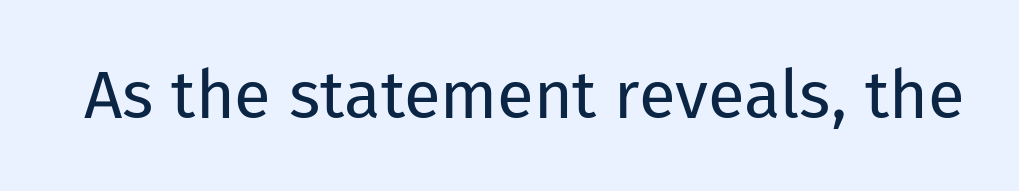
Q: Is the text bold? A: No.
Q: Is the text italic (slanted)? A: No, it is upright.
Q: Is the typeface a serif or a sans-serif typeface? A: Sans-serif.
Q: Is the text underlined? A: No.
Q: Is the spacing between letters normal or unusually wide? A: Normal.
Q: Width (condensed, normal, or wide)? A: Normal.
Q: Stroke contrast? A: Low.
Q: x-height? A: Medium.
Q: Monospaced? A: No.
